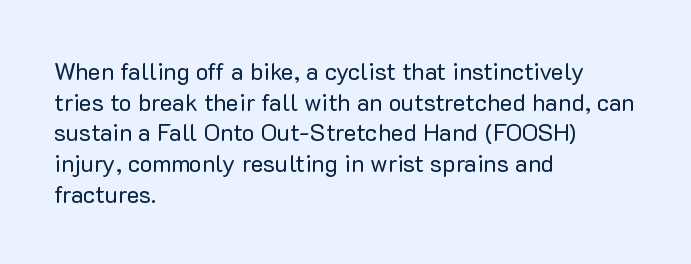
The image shows 24 px text type, upright; set left-aligned, normal line spacing (1.28x), normal letter spacing, not underlined.
